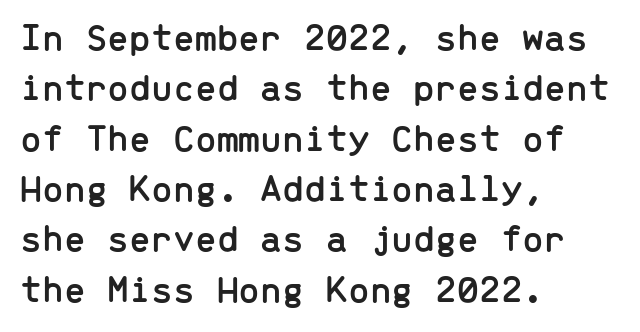
Q: Is the text italic (slanted)? A: No, it is upright.
Q: Is the typeface a serif or a sans-serif typeface? A: Sans-serif.
Q: Is the text underlined? A: No.
Q: How is the paragraph aligned? A: Left-aligned.
Q: Is the spacing between letters normal or unusually wide? A: Normal.
Q: Is the spacing between lines tight, normal or loose? A: Normal.
Q: Width (condensed, normal, or wide)? A: Normal.
Q: Stroke contrast? A: Low.
Q: x-height? A: Medium.
Q: Monospaced? A: Yes.
